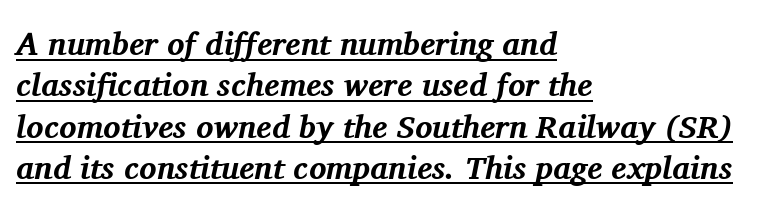
Stroke thickness is high; the sample reads as a true bold. These lines were composed using italics. Nobody touched the tracking dial on this one. The paragraph shown leans on its left margin. This rendering employs a face with finishing strokes, i.e., a serif.
